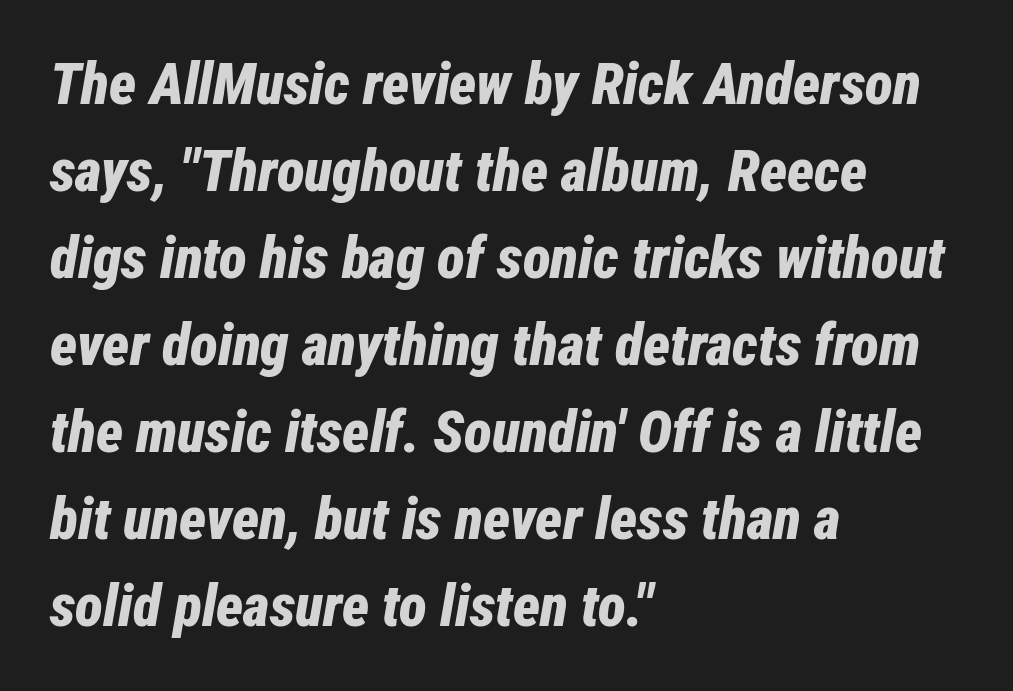
Q: Is the text bold? A: Yes.
Q: Is the text italic (slanted)? A: Yes, it leans right by about 12 degrees.
Q: Is the text underlined? A: No.
Q: How is the paragraph aligned? A: Left-aligned.
Q: Is the spacing between letters normal or unusually wide? A: Normal.
Q: Is the spacing between lines tight, normal or loose? A: Normal.
Q: Width (condensed, normal, or wide)? A: Condensed.
Q: Stroke contrast? A: Low.
Q: x-height? A: Medium.
Q: Monospaced? A: No.
